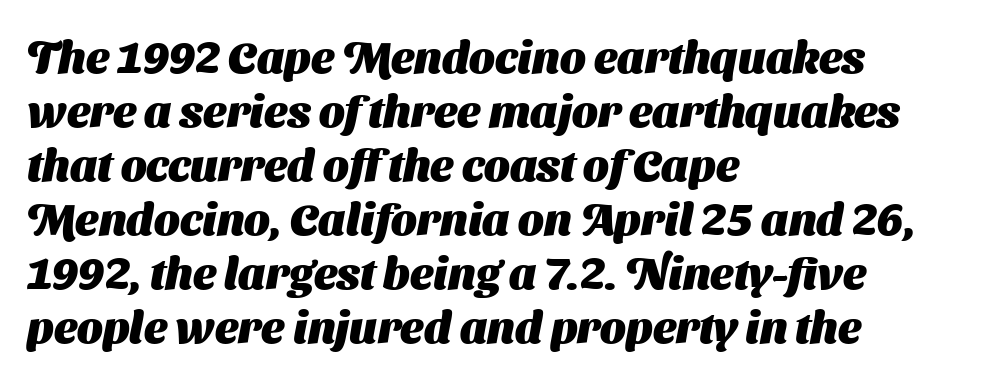
{"serif": "no", "bold": "yes", "weight": "heavy", "width": "normal", "stroke_contrast": "medium", "x_height": "medium", "monospaced": "no", "underline": "no", "align": "left", "line_spacing_ratio": 1.2, "letter_spacing": "normal", "letter_spacing_em": 0.0, "glyph_px": 45}
